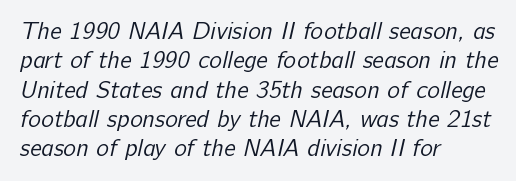
Q: Is the text bold? A: No.
Q: Is the text underlined? A: No.
Q: How is the paragraph aligned? A: Left-aligned.
Q: Is the spacing between letters normal or unusually wide? A: Normal.
